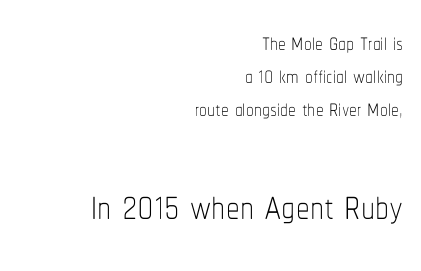
The image shows 55 px thin, condensed type, upright; set right-aligned, tight line spacing (1.07x), normal letter spacing, not underlined; the second (bottom) block is 1.77x larger; low stroke contrast and a medium x-height.
